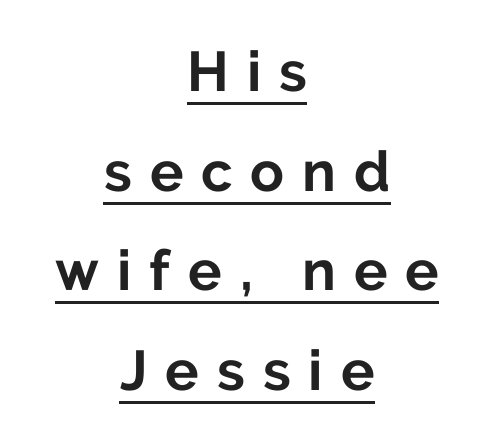
The image shows 56 px bold sans-serif type, upright; set centered, line spacing 1.78x, unusually wide letter spacing (+0.32 em), underlined; low stroke contrast and a medium x-height.
